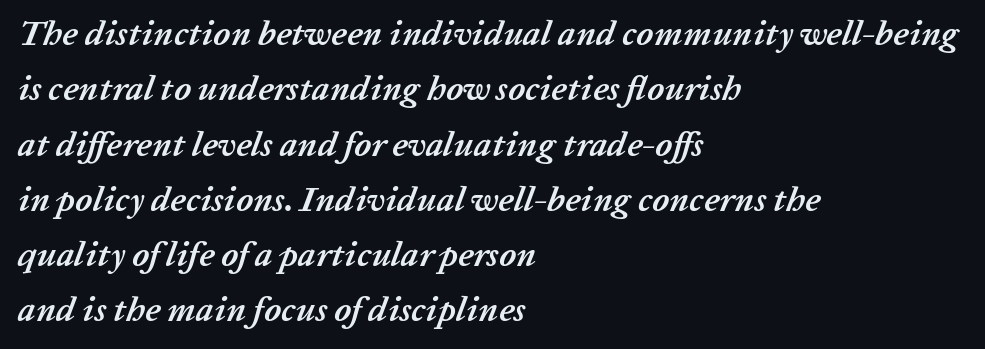
{"italic": "yes", "lean": "right", "slant_degrees": 20, "bold": "yes", "weight": "semibold", "width": "normal", "stroke_contrast": "low", "x_height": "medium", "monospaced": "no", "underline": "no", "align": "left", "line_spacing": "normal", "line_spacing_ratio": 1.58, "letter_spacing": "normal", "letter_spacing_em": 0.0, "glyph_px": 35}
